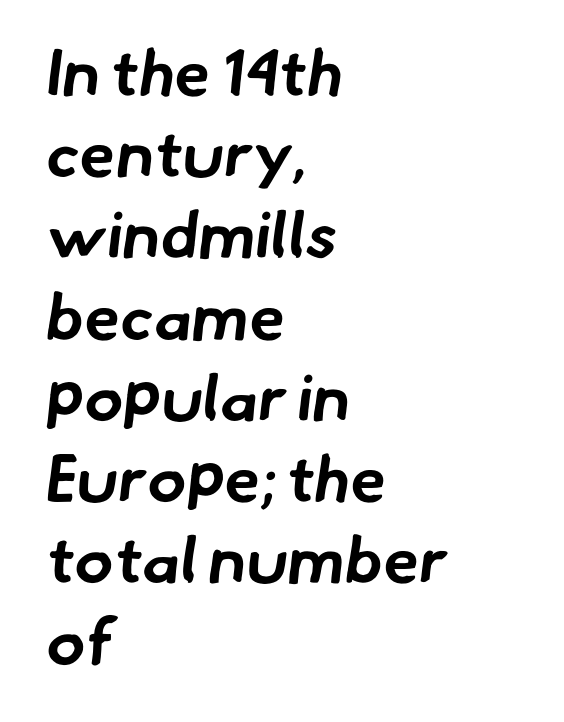
Q: Is the text bold? A: Yes.
Q: Is the typeface a serif or a sans-serif typeface? A: Sans-serif.
Q: Is the text underlined? A: No.
Q: How is the paragraph aligned? A: Left-aligned.
Q: Is the spacing between letters normal or unusually wide? A: Normal.
Q: Is the spacing between lines tight, normal or loose? A: Normal.
Q: Width (condensed, normal, or wide)? A: Normal.
Q: Stroke contrast? A: Low.
Q: x-height? A: Small.
Q: Monospaced? A: No.
